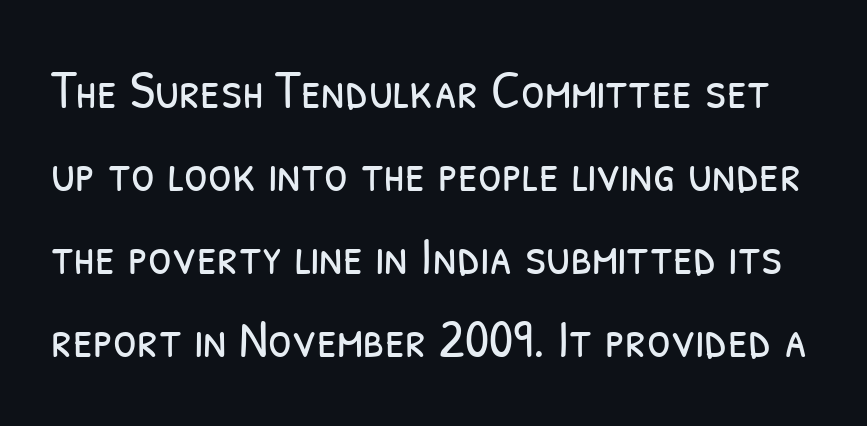
Q: Is the text bold? A: No.
Q: Is the typeface a serif or a sans-serif typeface? A: Sans-serif.
Q: Is the text underlined? A: No.
Q: Is the spacing between letters normal or unusually wide? A: Normal.
Q: Is the spacing between lines tight, normal or loose? A: Normal.
Q: Width (condensed, normal, or wide)? A: Condensed.
Q: Stroke contrast? A: Low.
Q: x-height? A: Medium.
Q: Monospaced? A: No.
